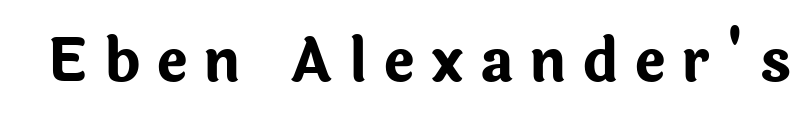
{"serif": "no", "italic": "no", "bold": "yes", "weight": "bold", "width": "normal", "stroke_contrast": "low", "x_height": "medium", "monospaced": "no", "underline": "no", "letter_spacing": "wide", "letter_spacing_em": 0.27, "glyph_px": 59}
